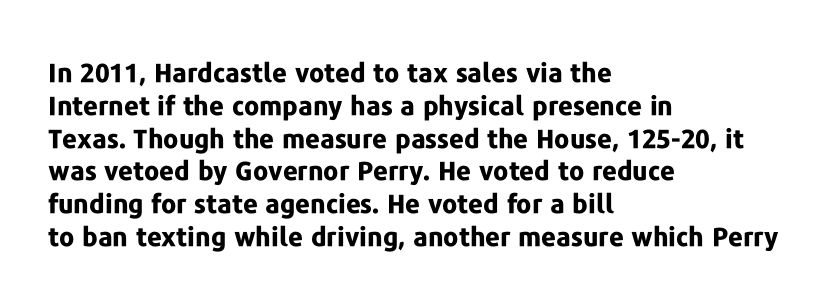
Reading down the column, the eye jumps a familiar distance to each next line. The passage shown is not underscored anywhere. Its strokes are broad and dark, the hallmark of bold type. Quick note: not italic, upright. Observe the ordinary spacing: letters are neighbours, not strangers. Line beginnings align vertically; line endings do not.
